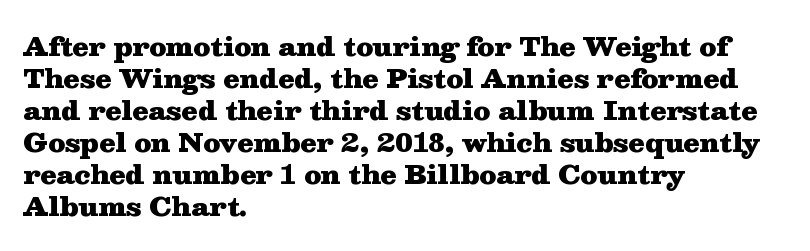
{"italic": "no", "bold": "yes", "underline": "no", "align": "left", "line_spacing_ratio": 1.23, "letter_spacing": "normal", "letter_spacing_em": 0.0, "glyph_px": 26}
